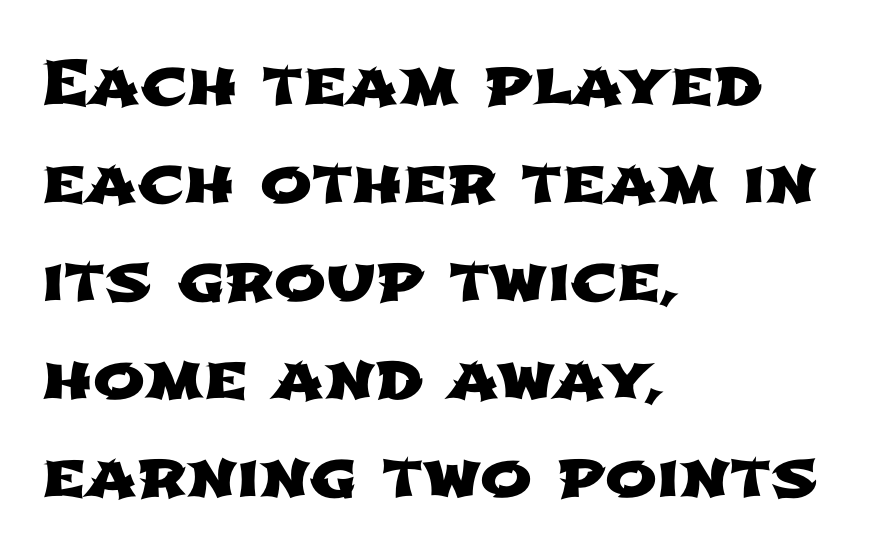
{"serif": "no", "width": "wide", "stroke_contrast": "low", "x_height": "medium", "monospaced": "no", "underline": "no", "align": "left", "line_spacing": "normal", "line_spacing_ratio": 1.58, "letter_spacing": "normal", "letter_spacing_em": 0.0, "glyph_px": 62}
